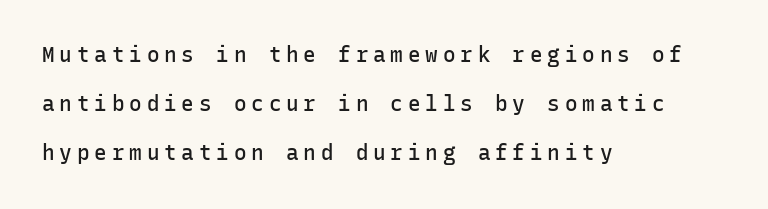
The image shows 21 px text type, upright; set left-aligned, loose line spacing (2.34x), unusually wide letter spacing (+0.23 em), not underlined.
